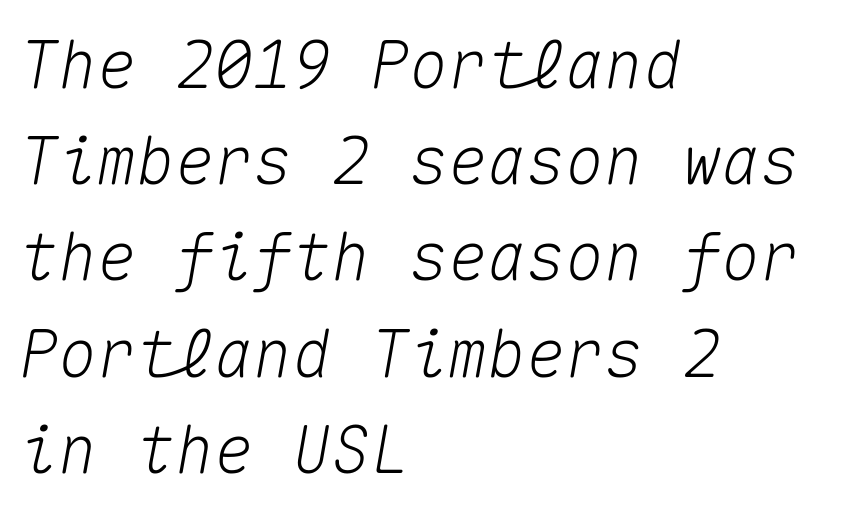
The image shows 65 px text type, italic (leaning right), monospaced; set left-aligned, normal line spacing (1.48x), normal letter spacing, not underlined; medium stroke contrast and a medium x-height.
